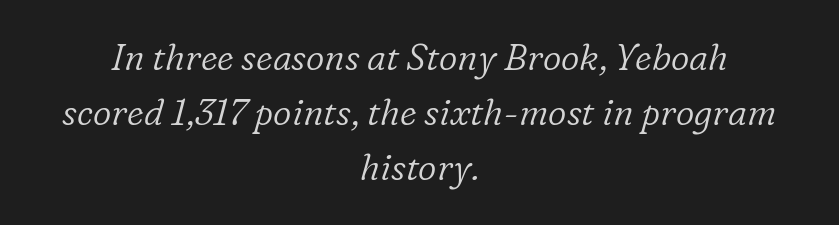
Q: Is the text bold? A: No.
Q: Is the text italic (slanted)? A: Yes, it leans right by about 16 degrees.
Q: Is the typeface a serif or a sans-serif typeface? A: Serif.
Q: Is the text underlined? A: No.
Q: How is the paragraph aligned? A: Centered.
Q: Is the spacing between letters normal or unusually wide? A: Normal.
Q: Is the spacing between lines tight, normal or loose? A: Normal.
Q: Width (condensed, normal, or wide)? A: Normal.
Q: Stroke contrast? A: Low.
Q: x-height? A: Medium.
Q: Monospaced? A: No.
